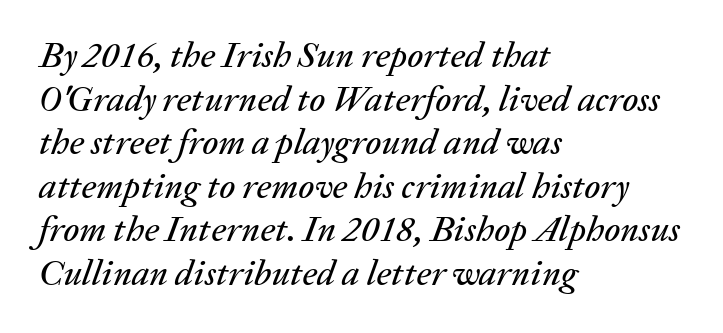
Q: Is the text italic (slanted)? A: Yes, it leans right by about 20 degrees.
Q: Is the text underlined? A: No.
Q: How is the paragraph aligned? A: Left-aligned.
Q: Is the spacing between letters normal or unusually wide? A: Normal.
Q: Width (condensed, normal, or wide)? A: Normal.
Q: Stroke contrast? A: Low.
Q: x-height? A: Medium.
Q: Monospaced? A: No.
